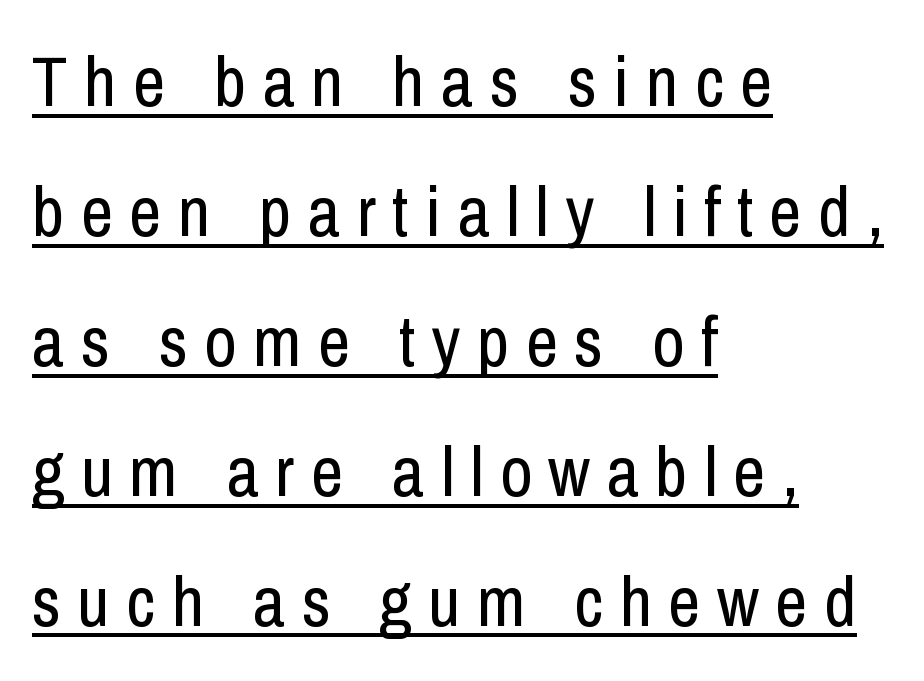
Think of a printed novel: that variable character pitch is what you see here. The lettering is marked with a stroke running underneath it. A typesetter would mark this as roman, not italic. Observe the absence of serifs on each vertical stroke in this sample.
